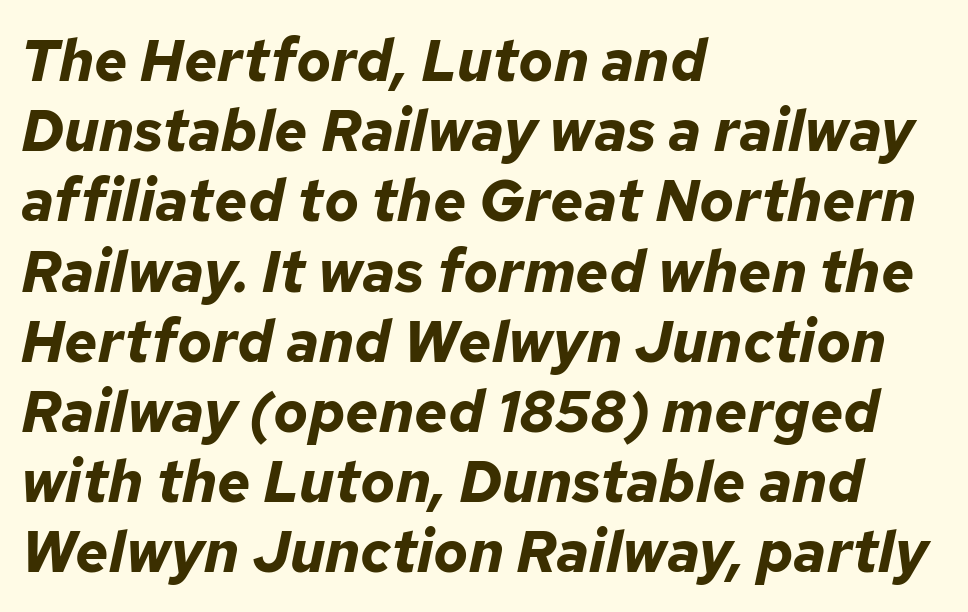
The image shows 58 px bold type, italic (leaning right); set left-aligned, line spacing 1.21x, normal letter spacing, not underlined; low stroke contrast and a medium x-height.
